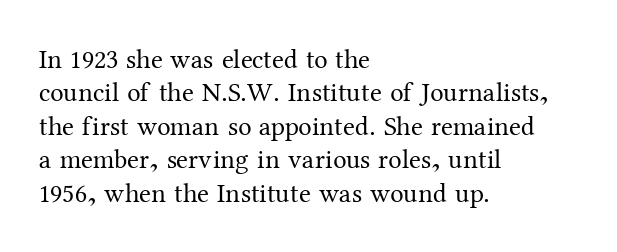
{"italic": "no", "bold": "no", "underline": "no", "align": "left", "line_spacing_ratio": 1.24, "letter_spacing": "normal", "letter_spacing_em": 0.0, "glyph_px": 27}
